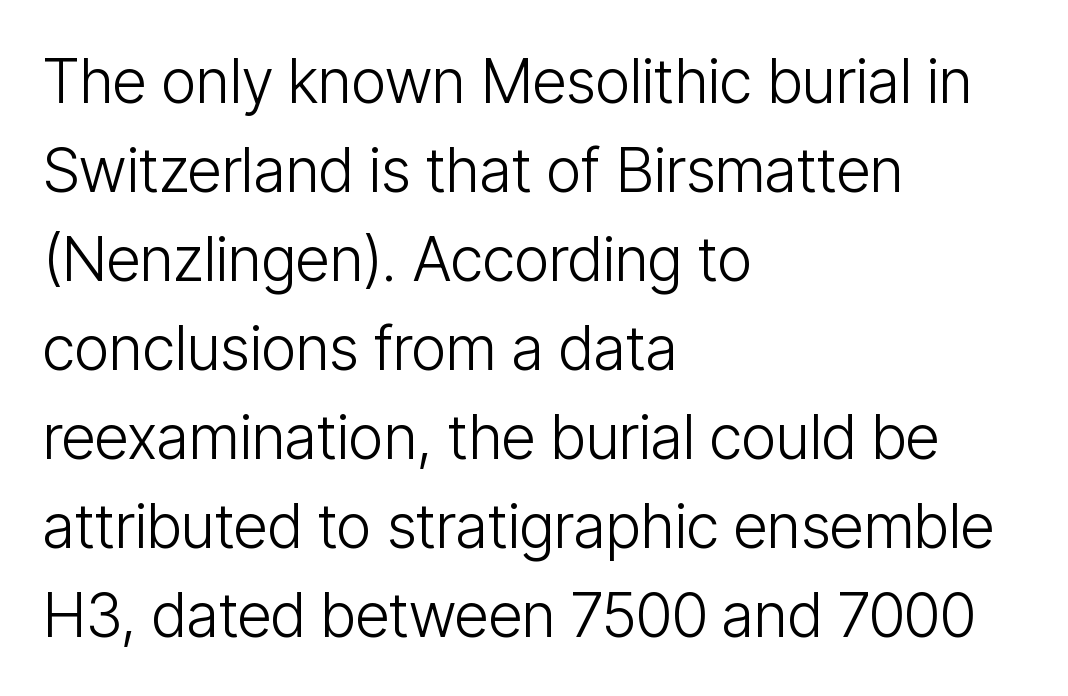
Underline: absent. A typesetter would call this zero additional tracking. This block has exactly the height ordinary leading produces. No extra ink here — the face is not bold.
